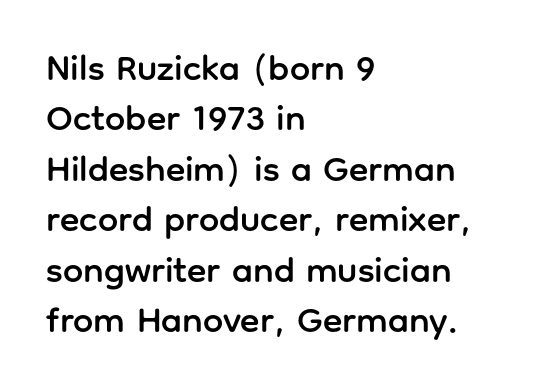
{"serif": "no", "italic": "no", "width": "normal", "stroke_contrast": "low", "x_height": "medium", "monospaced": "no", "underline": "no", "align": "left", "line_spacing": "normal", "line_spacing_ratio": 1.4, "letter_spacing": "normal", "letter_spacing_em": 0.0, "glyph_px": 36}
